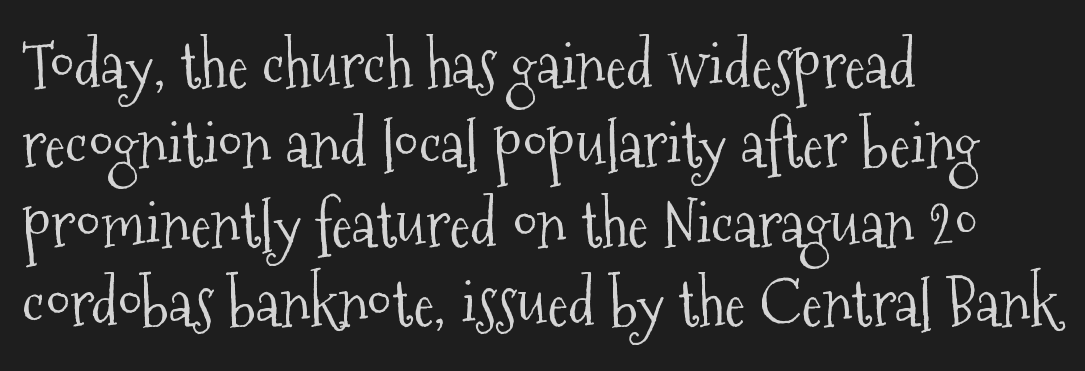
Unmarked baselines from the first word to the last. Looks like regular typesetting: each glyph gets only the width it needs. You can tell from the footed stems that serif type was used. Whoever set this chose a conventional vertical rhythm. Does the lettering tilt? It doesn't — this is upright.
